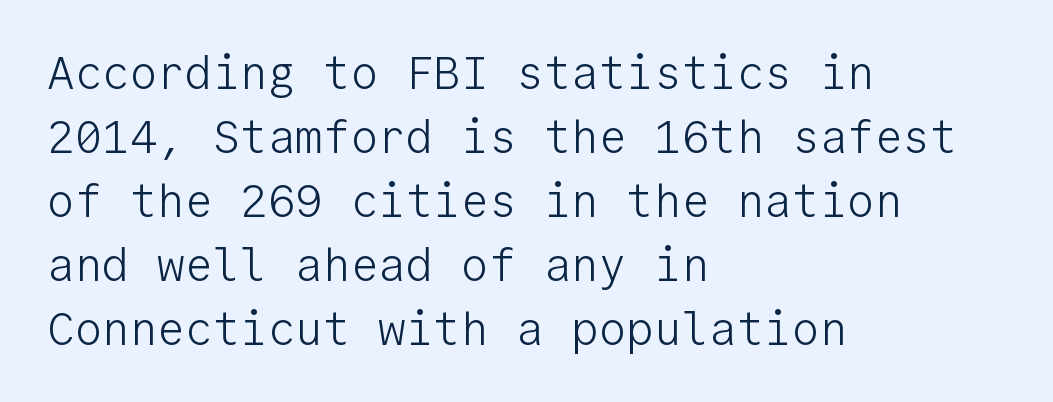
{"serif": "no", "italic": "no", "bold": "no", "weight": "light", "width": "normal", "stroke_contrast": "low", "x_height": "medium", "monospaced": "yes", "underline": "no", "align": "left", "line_spacing": "normal", "line_spacing_ratio": 1.39, "letter_spacing": "normal", "letter_spacing_em": 0.0, "glyph_px": 46}
